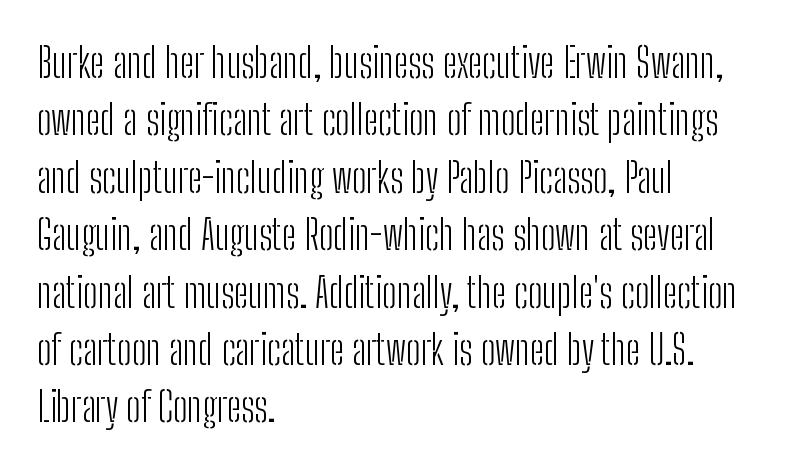
Each new line begins a customary step beneath the previous one. A quiet, ordinary-to-light weight characterises the typeface. The passage shown is typed in a proportional face where columns would drift. Does the lettering tilt? It doesn't — this is upright.
